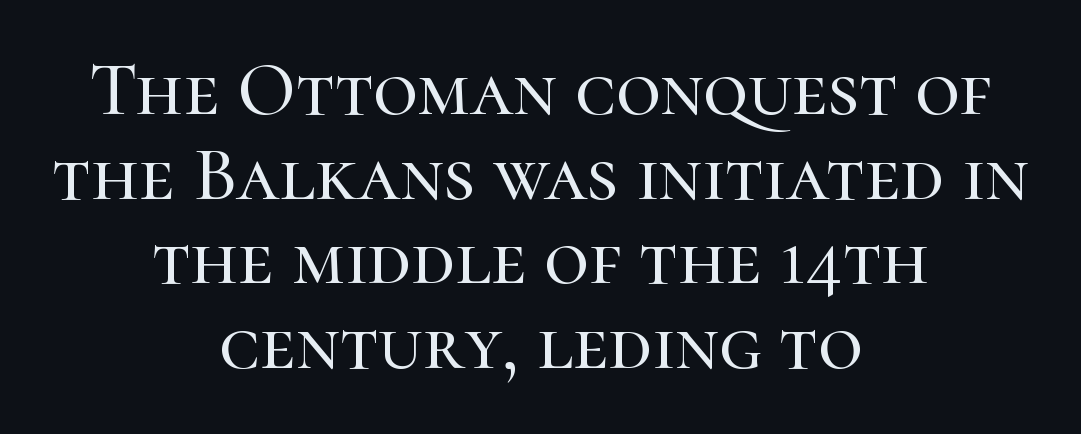
{"serif": "yes", "italic": "no", "width": "normal", "stroke_contrast": "high", "x_height": "medium", "monospaced": "no", "underline": "no", "align": "center", "line_spacing": "tight", "line_spacing_ratio": 1.1, "letter_spacing": "normal", "letter_spacing_em": 0.0, "glyph_px": 77}
